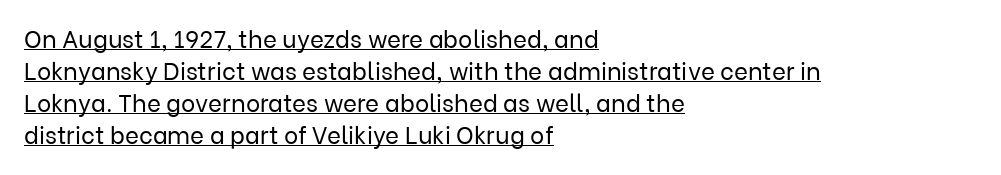
The typesetter has applied underlining to the passage shown. The type is set solid horizontally, with unmodified tracking. Whoever set this chose a conventional vertical rhythm. The strokes carry an ordinary text weight at most. Casual observation: everything's shoved over to the left.
